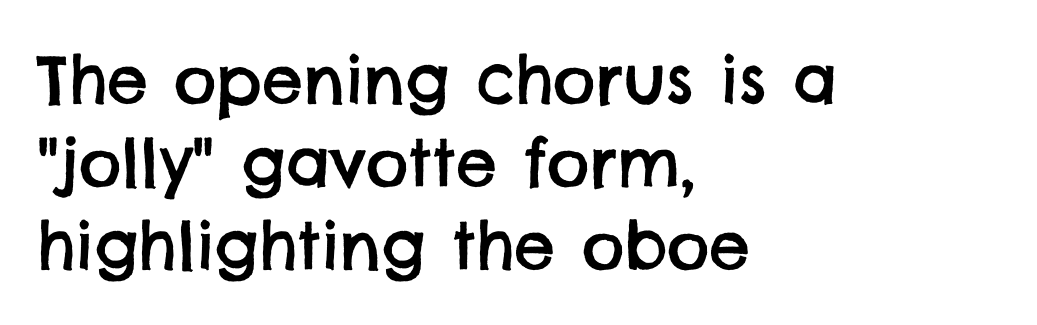
Q: Is the typeface a serif or a sans-serif typeface? A: Sans-serif.
Q: Is the text underlined? A: No.
Q: How is the paragraph aligned? A: Left-aligned.
Q: Is the spacing between letters normal or unusually wide? A: Normal.
Q: Is the spacing between lines tight, normal or loose? A: Normal.
Q: Width (condensed, normal, or wide)? A: Normal.
Q: Stroke contrast? A: Low.
Q: x-height? A: Large.
Q: Monospaced? A: No.
